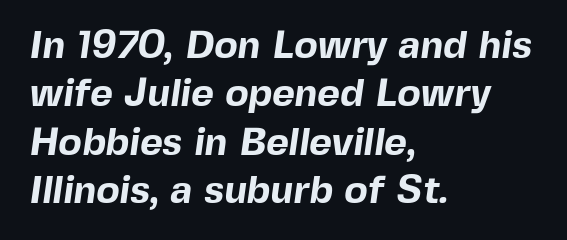
Q: Is the text bold? A: Yes.
Q: Is the typeface a serif or a sans-serif typeface? A: Sans-serif.
Q: Is the text underlined? A: No.
Q: How is the paragraph aligned? A: Left-aligned.
Q: Is the spacing between letters normal or unusually wide? A: Normal.
Q: Width (condensed, normal, or wide)? A: Normal.
Q: x-height? A: Medium.
Q: Monospaced? A: No.
